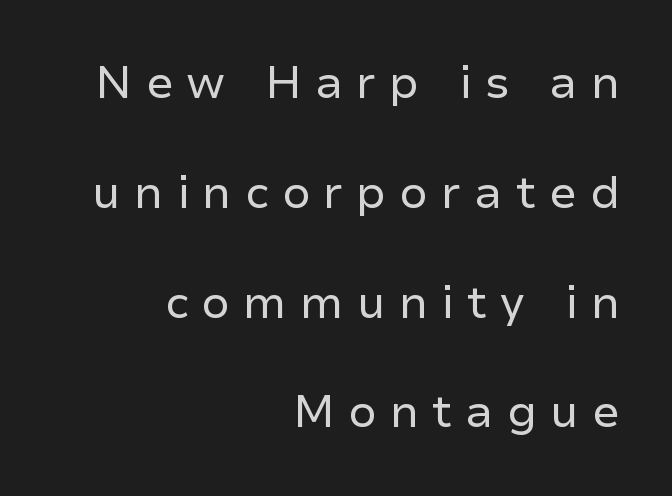
Q: Is the text bold? A: No.
Q: Is the text italic (slanted)? A: No, it is upright.
Q: Is the typeface a serif or a sans-serif typeface? A: Sans-serif.
Q: Is the text underlined? A: No.
Q: How is the paragraph aligned? A: Right-aligned.
Q: Is the spacing between letters normal or unusually wide? A: Unusually wide.
Q: Is the spacing between lines tight, normal or loose? A: Loose.
Q: Width (condensed, normal, or wide)? A: Normal.
Q: Stroke contrast? A: Low.
Q: x-height? A: Medium.
Q: Monospaced? A: No.
